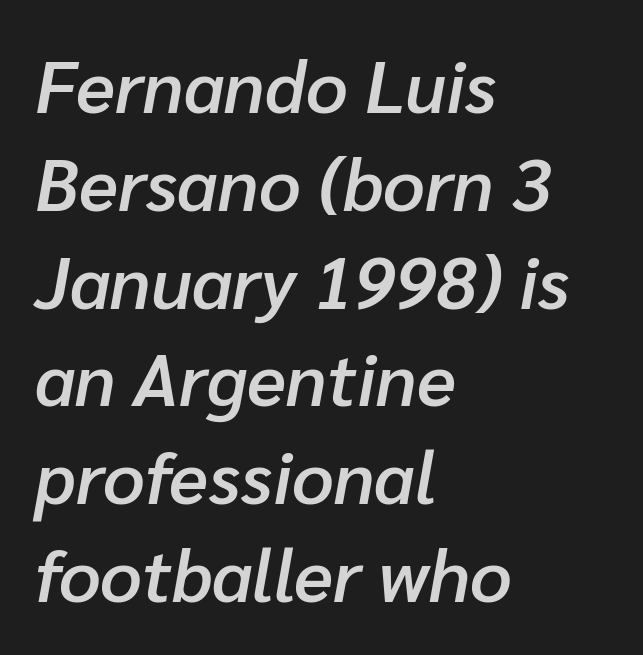
{"italic": "yes", "lean": "right", "slant_degrees": 10, "bold": "semi", "weight": "semibold", "width": "normal", "stroke_contrast": "low", "x_height": "medium", "monospaced": "no", "underline": "no", "align": "left", "line_spacing": "normal", "line_spacing_ratio": 1.34, "letter_spacing": "normal", "letter_spacing_em": 0.0, "glyph_px": 73}
